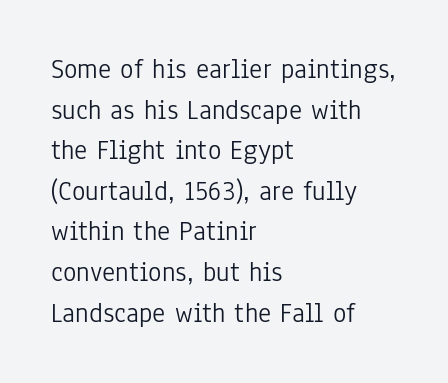
The image shows 28 px light, condensed sans-serif type, upright; set left-aligned, normal line spacing (1.45x), normal letter spacing, not underlined; low stroke contrast and a medium x-height.
